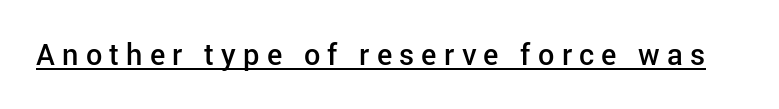
{"serif": "no", "italic": "no", "bold": "semi", "weight": "semibold", "width": "normal", "stroke_contrast": "low", "x_height": "medium", "monospaced": "no", "underline": "yes", "letter_spacing": "wide", "letter_spacing_em": 0.25, "glyph_px": 29}
